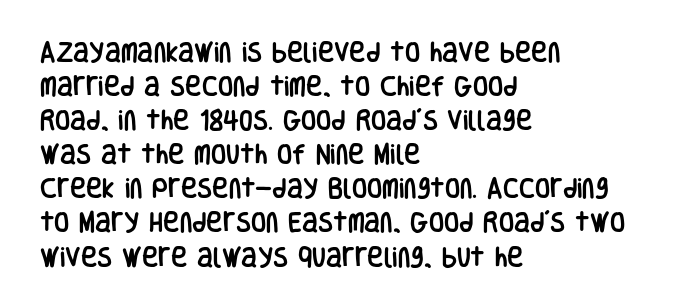
Q: Is the text italic (slanted)? A: No, it is upright.
Q: Is the text underlined? A: No.
Q: How is the paragraph aligned? A: Left-aligned.
Q: Is the spacing between letters normal or unusually wide? A: Normal.
Q: Is the spacing between lines tight, normal or loose? A: Normal.
